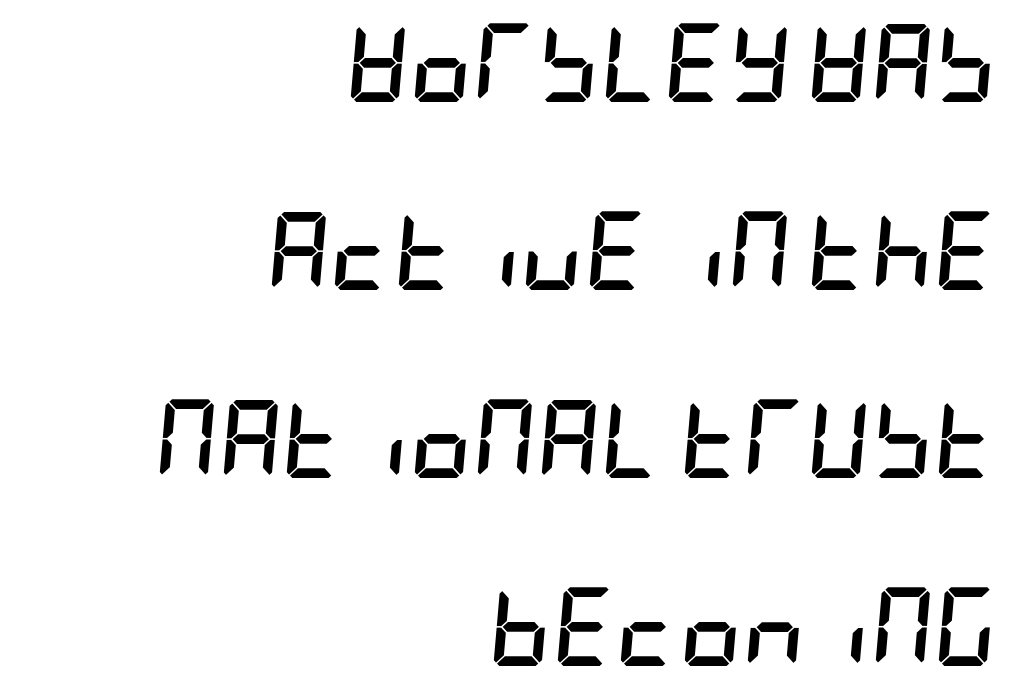
Underline: absent. Summary of vertical rhythm: relaxed, with wide interline spacing. This is heavy type, rendered in bold. Emphasis-style slanted type is in use. In terms of letterspacing, this is plain default setting.
